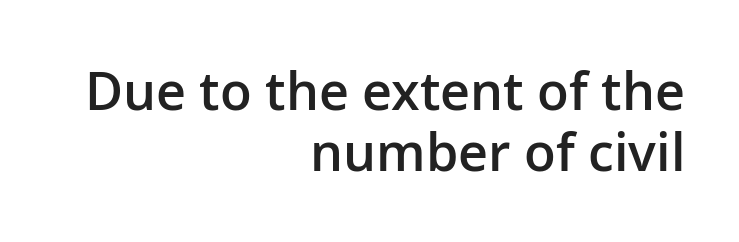
The image shows 52 px semibold sans-serif type, upright; set right-aligned, line spacing 1.18x, normal letter spacing, not underlined; low stroke contrast and a medium x-height.
